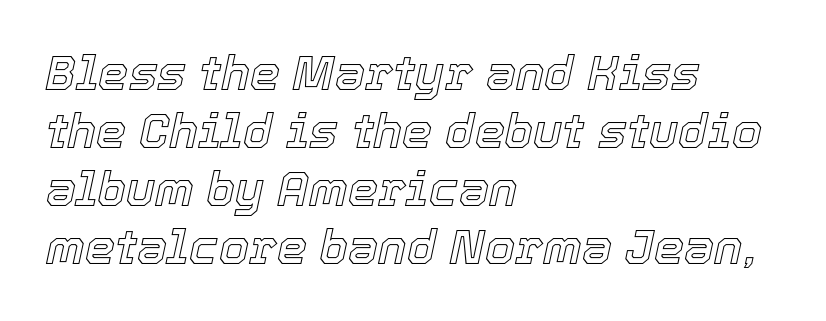
Layout note: lines flush left. The space beneath each line is pristine and unruled. Spacing verdict: proportional, widths tailored to each character. Tracking value appears to be zero — textbook default spacing.
